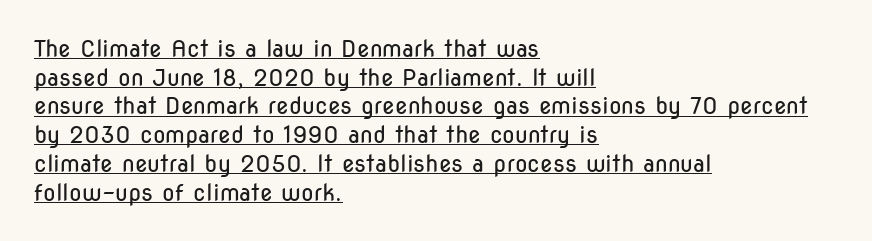
You could call the tracking neutral — neither tight nor loose. Does the lettering tilt? It doesn't — this is upright. Weight: regular or lighter. Reading down the block, your eye returns to a fixed left position each line. The glyphs are accompanied by a horizontal stroke just below them. Reading down the column, the eye jumps a familiar distance to each next line.
